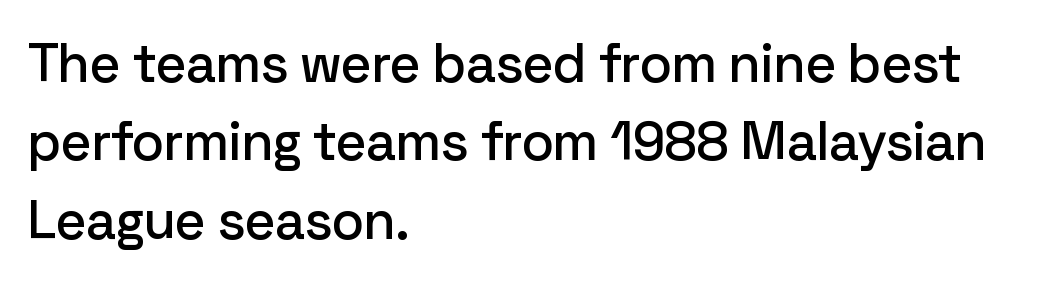
Vertical spacing — default. The rendering keeps characters at their native spacing. The specimen reads as upright at a glance. If you drew a ruler down the left edge, every line would touch it.
